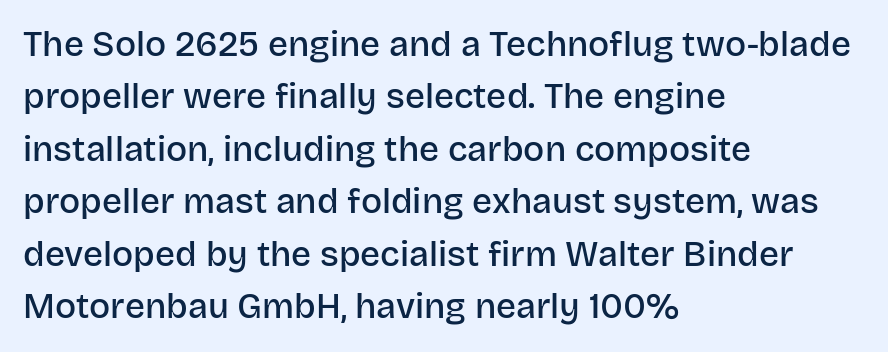
{"serif": "no", "italic": "no", "bold": "semi", "weight": "semibold", "width": "normal", "stroke_contrast": "low", "x_height": "large", "monospaced": "no", "underline": "no", "align": "left", "line_spacing": "normal", "line_spacing_ratio": 1.5, "letter_spacing": "normal", "letter_spacing_em": 0.0, "glyph_px": 35}
